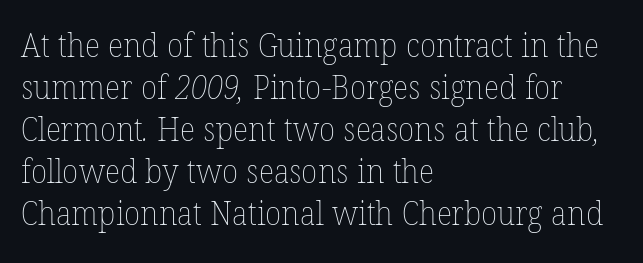
{"bold": "no", "weight": "thin", "width": "normal", "stroke_contrast": "low", "x_height": "medium", "monospaced": "no", "underline": "no", "align": "left", "line_spacing": "normal", "line_spacing_ratio": 1.27, "letter_spacing": "normal", "letter_spacing_em": 0.0, "glyph_px": 33}
